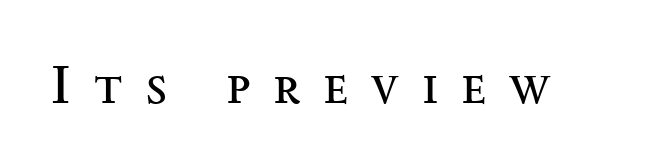
Q: Is the text bold? A: No.
Q: Is the text italic (slanted)? A: No, it is upright.
Q: Is the typeface a serif or a sans-serif typeface? A: Serif.
Q: Is the text underlined? A: No.
Q: Is the spacing between letters normal or unusually wide? A: Unusually wide.
Q: Width (condensed, normal, or wide)? A: Wide.
Q: Stroke contrast? A: Medium.
Q: x-height? A: Small.
Q: Monospaced? A: No.
